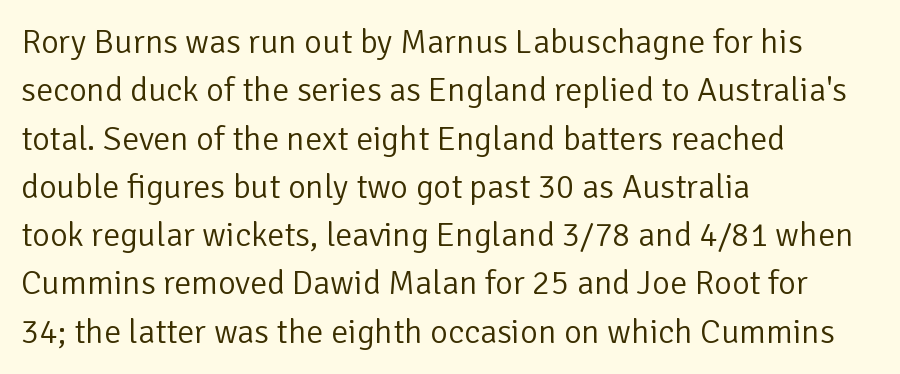
The letters advance in unequal steps, a hallmark of proportional type. Nope, no serifs anywhere on these letters. The letters sit at their default tracking, neither squeezed nor spread. Visually the block forms a straight wall on the left and a jagged coastline on the right. No italicization has been applied; the sample stays upright.
